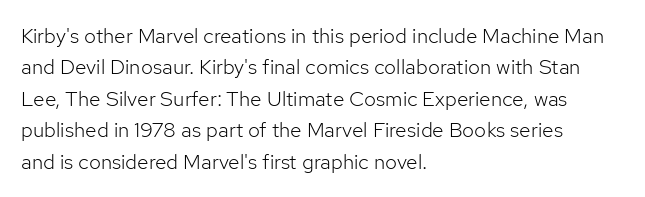
Q: Is the text bold? A: No.
Q: Is the text italic (slanted)? A: No, it is upright.
Q: Is the text underlined? A: No.
Q: How is the paragraph aligned? A: Left-aligned.
Q: Is the spacing between letters normal or unusually wide? A: Normal.
Q: Is the spacing between lines tight, normal or loose? A: Normal.
